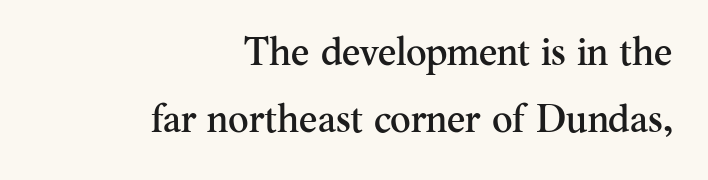
Q: Is the text italic (slanted)? A: No, it is upright.
Q: Is the typeface a serif or a sans-serif typeface? A: Serif.
Q: Is the text underlined? A: No.
Q: How is the paragraph aligned? A: Right-aligned.
Q: Is the spacing between letters normal or unusually wide? A: Normal.
Q: Width (condensed, normal, or wide)? A: Normal.
Q: Stroke contrast? A: Medium.
Q: x-height? A: Small.
Q: Monospaced? A: No.
